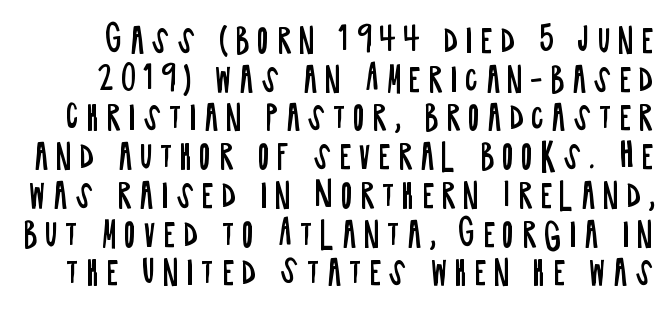
It's the straight-up-and-down kind of type. This sample has the flowing, uneven cadence of proportional lettering. Each letter's strokes conclude bluntly, with no projecting serifs. Stroke mass is kept to a normal reading level or below. The strip under each line holds only bare page. Tracking value appears strongly positive — letters spread wide.
